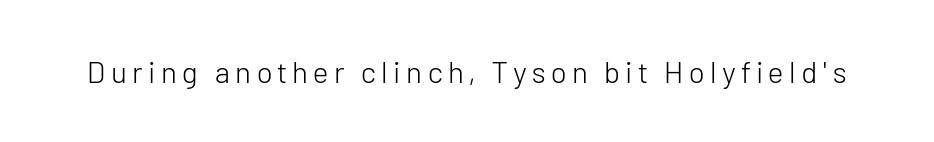
The image shows 30 px light sans-serif type, upright; set not underlined; low stroke contrast and a medium x-height.
